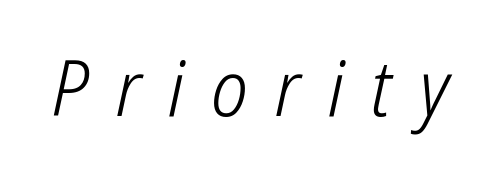
Q: Is the text bold? A: No.
Q: Is the typeface a serif or a sans-serif typeface? A: Sans-serif.
Q: Is the text underlined? A: No.
Q: Is the spacing between letters normal or unusually wide? A: Unusually wide.
Q: Width (condensed, normal, or wide)? A: Condensed.
Q: Stroke contrast? A: Low.
Q: x-height? A: Medium.
Q: Monospaced? A: No.
